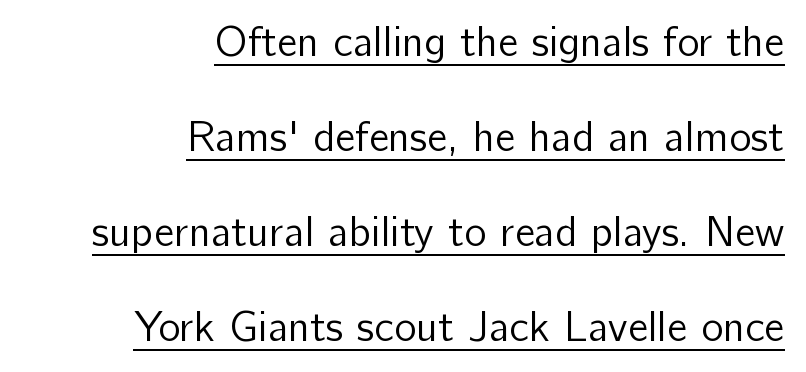
The rendering uses a large line-height, opening up the rows. Letter spacing: default. Weight: not bold — regular or lighter. Layout note: lines flush right.
